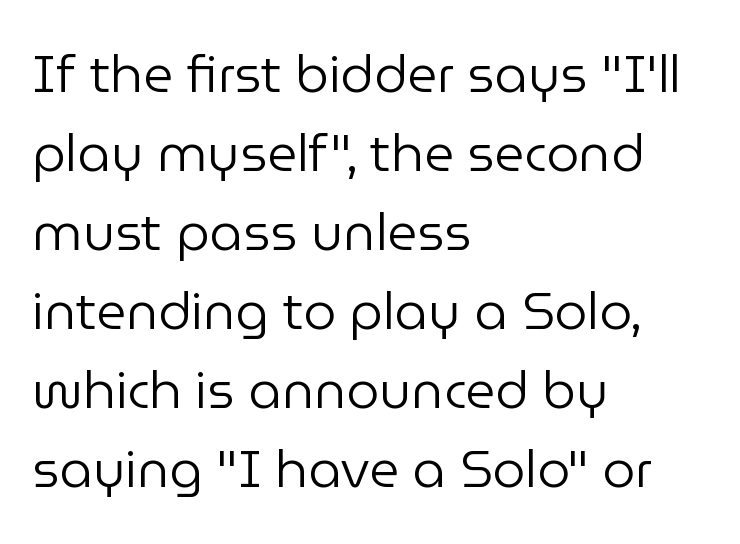
No word sits above an underline. Teacher's note: observe the even left margin — that is flush-left alignment. The passage shown is typed in a proportional face where columns would drift. Students, observe: this is what conventionally led text looks like. The weight would be labelled regular, book, light, or lighter still. The typography opts for an upright posture over an oblique one.
